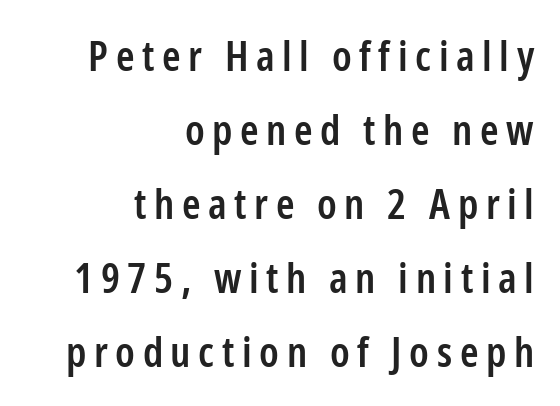
Q: Is the text bold? A: Semi-bold.
Q: Is the text italic (slanted)? A: No, it is upright.
Q: Is the typeface a serif or a sans-serif typeface? A: Sans-serif.
Q: Is the text underlined? A: No.
Q: How is the paragraph aligned? A: Right-aligned.
Q: Width (condensed, normal, or wide)? A: Condensed.
Q: Stroke contrast? A: Low.
Q: x-height? A: Medium.
Q: Monospaced? A: No.
